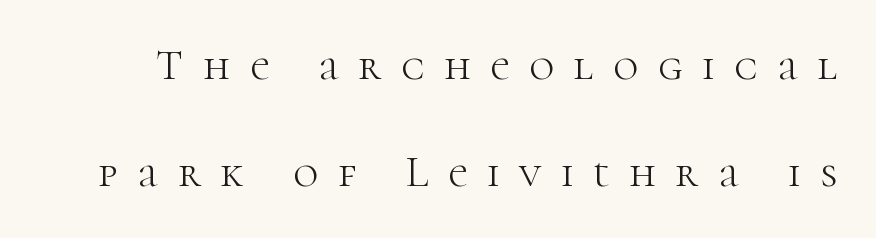
The image shows 43 px light serif type, upright; set loose line spacing (2.48x), unusually wide letter spacing (+0.46 em), not underlined; high stroke contrast and a medium x-height.
